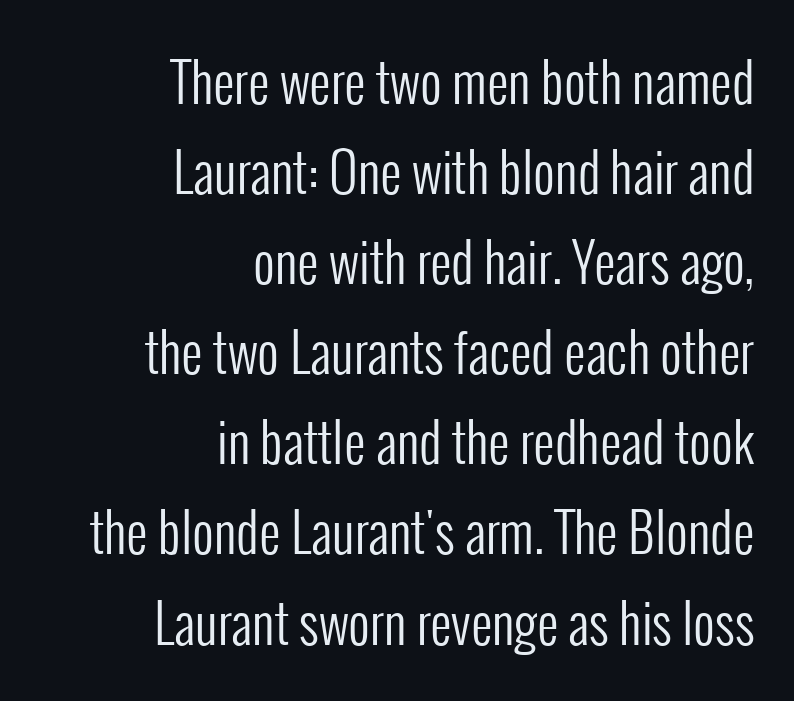
{"serif": "no", "italic": "no", "bold": "no", "weight": "regular", "width": "condensed", "stroke_contrast": "low", "x_height": "medium", "monospaced": "no", "underline": "no", "align": "right", "line_spacing": "normal", "line_spacing_ratio": 1.7, "letter_spacing": "normal", "letter_spacing_em": 0.0, "glyph_px": 53}
